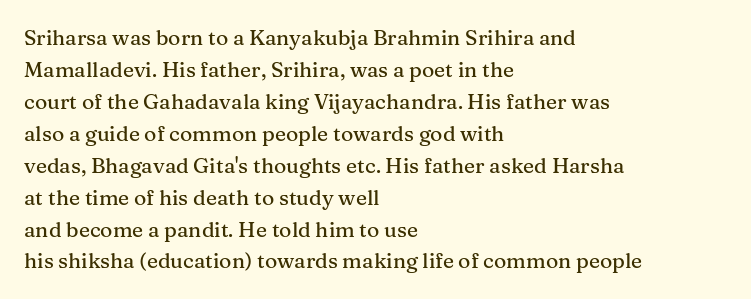
Q: Is the text italic (slanted)? A: No, it is upright.
Q: Is the text underlined? A: No.
Q: How is the paragraph aligned? A: Left-aligned.
Q: Is the spacing between letters normal or unusually wide? A: Normal.
Q: Is the spacing between lines tight, normal or loose? A: Normal.
